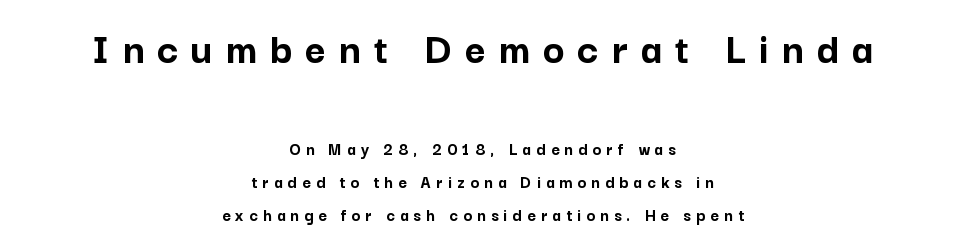
The image shows 45 px semibold sans-serif type, upright; set centered, line spacing 1.81x, unusually wide letter spacing (+0.29 em), not underlined; the first (top) block is 2.5x larger; low stroke contrast and a medium x-height.
